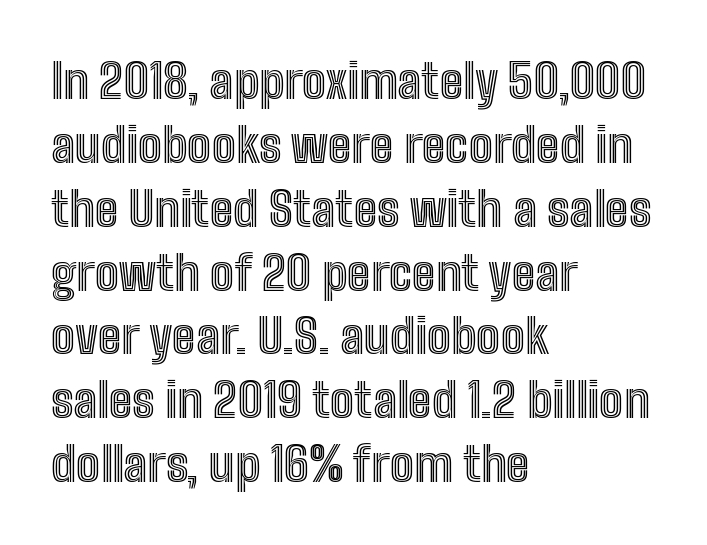
Q: Is the text italic (slanted)? A: No, it is upright.
Q: Is the text underlined? A: No.
Q: How is the paragraph aligned? A: Left-aligned.
Q: Is the spacing between letters normal or unusually wide? A: Normal.
Q: Is the spacing between lines tight, normal or loose? A: Normal.
Q: Width (condensed, normal, or wide)? A: Condensed.
Q: x-height? A: Medium.
Q: Monospaced? A: No.
